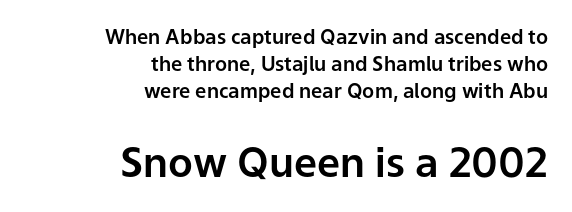
{"serif": "no", "italic": "no", "width": "normal", "stroke_contrast": "low", "x_height": "medium", "monospaced": "no", "underline": "no", "align": "right", "line_spacing": "normal", "line_spacing_ratio": 1.34, "letter_spacing": "normal", "letter_spacing_em": 0.0, "larger_block": "second", "size_ratio": 2.05, "glyph_px": 41}
